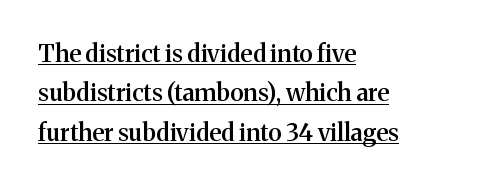
Q: Is the text bold? A: Semi-bold.
Q: Is the text italic (slanted)? A: No, it is upright.
Q: Is the text underlined? A: Yes.
Q: How is the paragraph aligned? A: Left-aligned.
Q: Is the spacing between letters normal or unusually wide? A: Normal.
Q: Is the spacing between lines tight, normal or loose? A: Normal.
